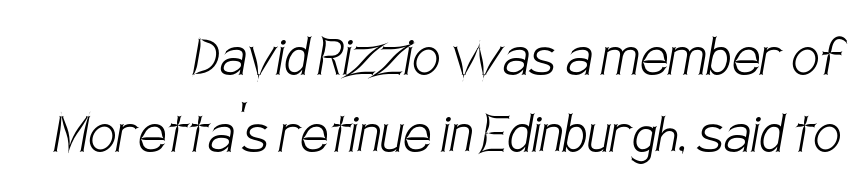
Q: Is the text bold? A: No.
Q: Is the typeface a serif or a sans-serif typeface? A: Sans-serif.
Q: Is the text underlined? A: No.
Q: How is the paragraph aligned? A: Right-aligned.
Q: Is the spacing between letters normal or unusually wide? A: Normal.
Q: Width (condensed, normal, or wide)? A: Condensed.
Q: Stroke contrast? A: Low.
Q: x-height? A: Large.
Q: Monospaced? A: No.
